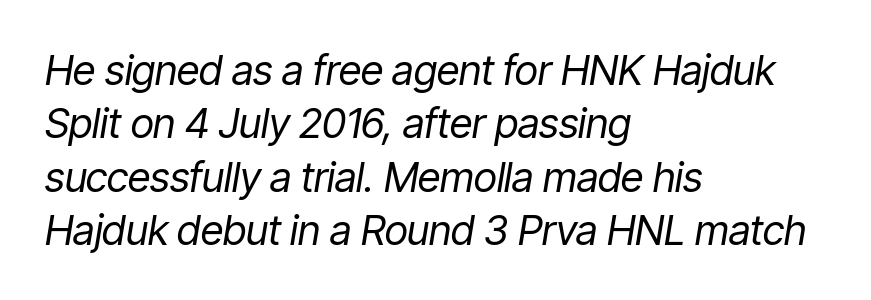
{"italic": "yes", "lean": "right", "slant_degrees": 9, "bold": "no", "weight": "regular", "width": "condensed", "stroke_contrast": "low", "x_height": "medium", "monospaced": "no", "underline": "no", "align": "left", "line_spacing": "normal", "line_spacing_ratio": 1.3, "letter_spacing": "normal", "letter_spacing_em": 0.0, "glyph_px": 41}
